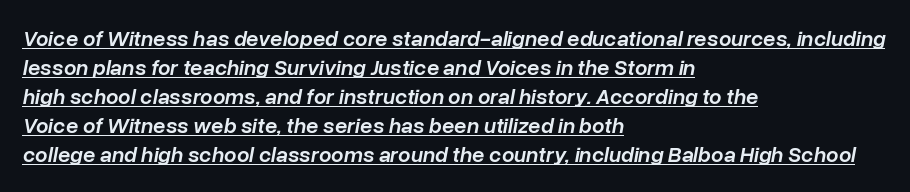
The image shows 22 px text type, italic (leaning right); set left-aligned, normal line spacing (1.32x), normal letter spacing, underlined.
